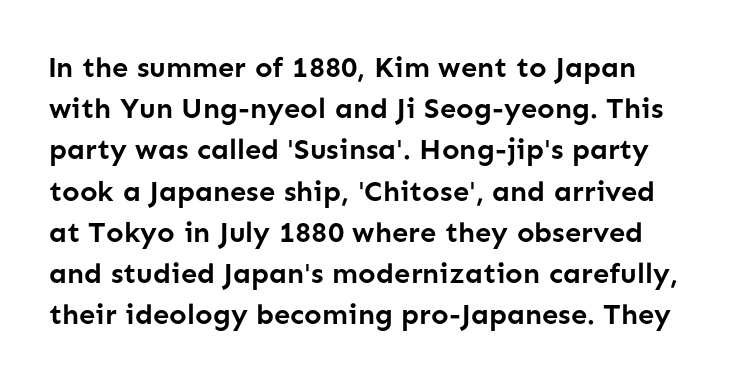
The image shows 29 px semibold sans-serif type, upright; set normal line spacing (1.42x), normal letter spacing, not underlined; low stroke contrast and a medium x-height.
